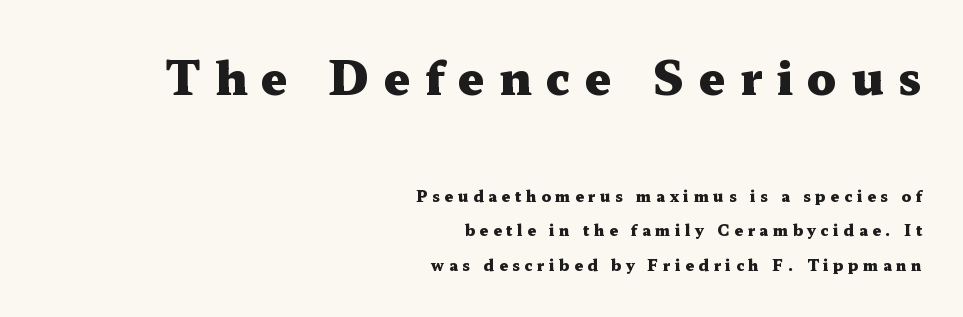
The image shows 46 px heavy, wide serif type, upright; set right-aligned, loose line spacing (2.3x), unusually wide letter spacing (+0.31 em), not underlined; the first (top) block is 3.07x larger; medium stroke contrast and a medium x-height.
